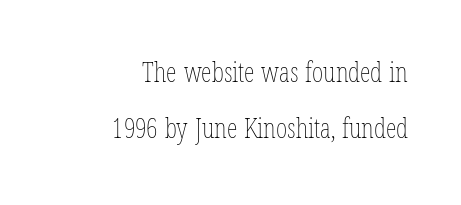
The image shows 27 px text type, upright; set right-aligned, loose line spacing (2.06x), normal letter spacing, not underlined.
